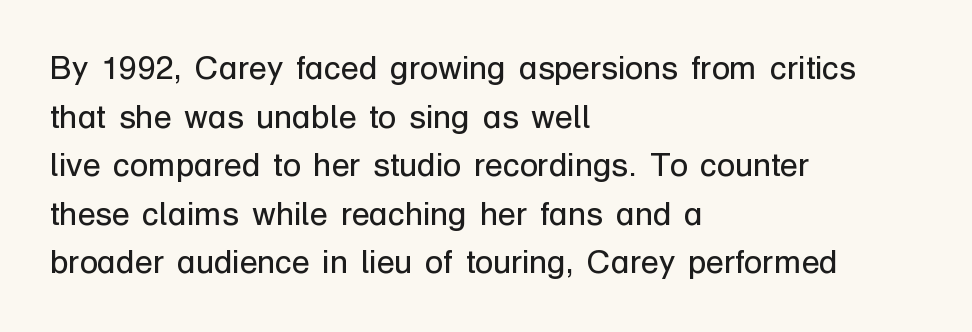
{"serif": "no", "italic": "no", "bold": "no", "weight": "regular", "width": "normal", "stroke_contrast": "low", "x_height": "medium", "monospaced": "no", "underline": "no", "align": "left", "line_spacing": "normal", "line_spacing_ratio": 1.47, "letter_spacing": "normal", "letter_spacing_em": 0.0, "glyph_px": 33}
